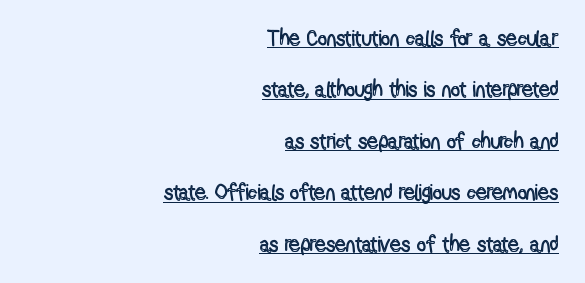
Q: Is the text italic (slanted)? A: No, it is upright.
Q: Is the text underlined? A: Yes.
Q: How is the paragraph aligned? A: Right-aligned.
Q: Is the spacing between letters normal or unusually wide? A: Normal.
Q: Is the spacing between lines tight, normal or loose? A: Loose.
